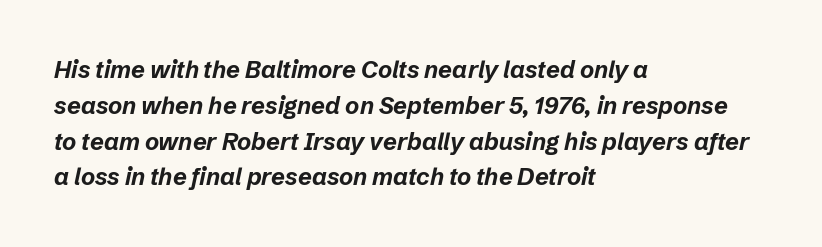
Q: Is the text bold? A: Yes.
Q: Is the text italic (slanted)? A: Yes, it leans right by about 12 degrees.
Q: Is the text underlined? A: No.
Q: How is the paragraph aligned? A: Left-aligned.
Q: Is the spacing between letters normal or unusually wide? A: Normal.
Q: Is the spacing between lines tight, normal or loose? A: Normal.
